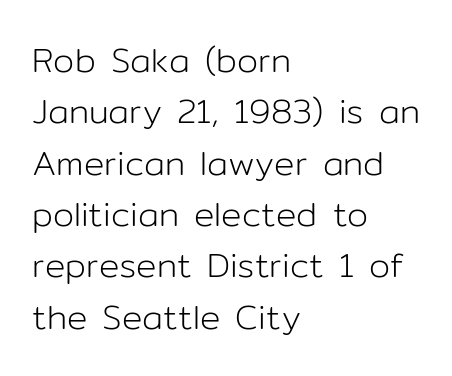
Q: Is the text bold? A: No.
Q: Is the text italic (slanted)? A: No, it is upright.
Q: Is the typeface a serif or a sans-serif typeface? A: Sans-serif.
Q: Is the text underlined? A: No.
Q: How is the paragraph aligned? A: Left-aligned.
Q: Is the spacing between letters normal or unusually wide? A: Normal.
Q: Is the spacing between lines tight, normal or loose? A: Normal.
Q: Width (condensed, normal, or wide)? A: Normal.
Q: Stroke contrast? A: Low.
Q: x-height? A: Medium.
Q: Monospaced? A: No.
